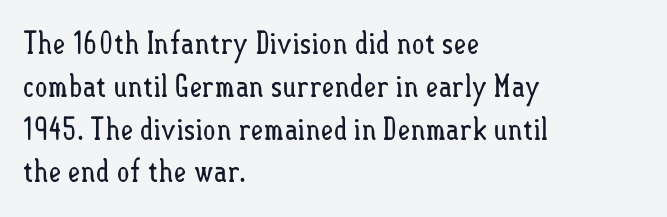
Q: Is the text bold? A: No.
Q: Is the text italic (slanted)? A: No, it is upright.
Q: Is the text underlined? A: No.
Q: How is the paragraph aligned? A: Left-aligned.
Q: Is the spacing between letters normal or unusually wide? A: Normal.
Q: Is the spacing between lines tight, normal or loose? A: Normal.
Q: Width (condensed, normal, or wide)? A: Condensed.
Q: Stroke contrast? A: Low.
Q: x-height? A: Small.
Q: Monospaced? A: No.
